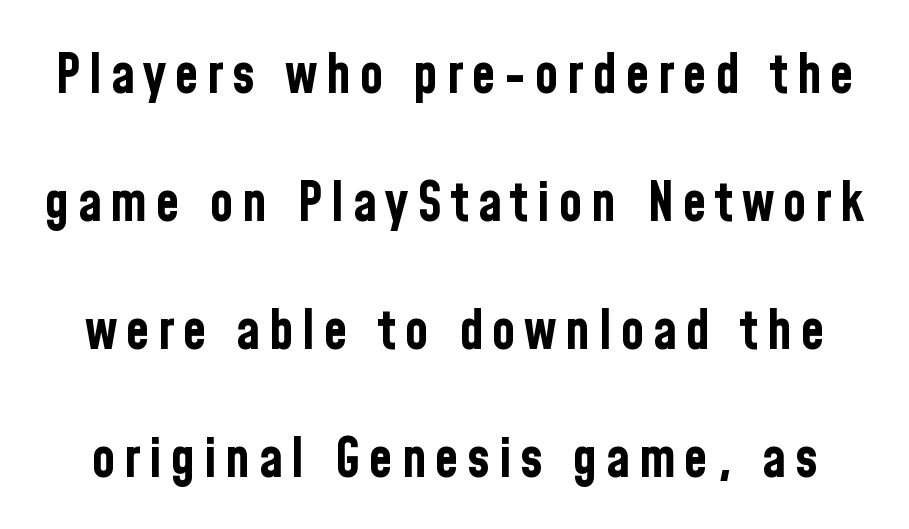
{"serif": "no", "italic": "no", "bold": "yes", "weight": "bold", "width": "condensed", "stroke_contrast": "low", "x_height": "medium", "monospaced": "no", "underline": "no", "line_spacing": "loose", "line_spacing_ratio": 2.37, "glyph_px": 54}
